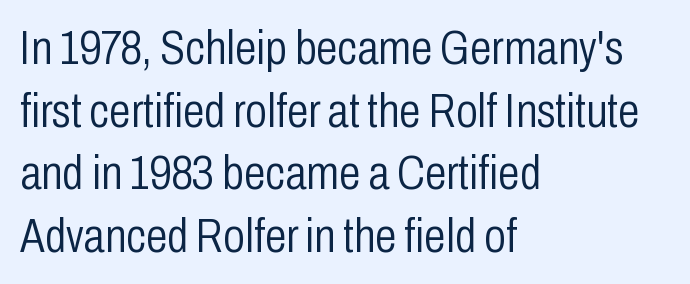
Q: Is the text bold? A: No.
Q: Is the text italic (slanted)? A: No, it is upright.
Q: Is the typeface a serif or a sans-serif typeface? A: Sans-serif.
Q: Is the text underlined? A: No.
Q: How is the paragraph aligned? A: Left-aligned.
Q: Is the spacing between letters normal or unusually wide? A: Normal.
Q: Is the spacing between lines tight, normal or loose? A: Normal.
Q: Width (condensed, normal, or wide)? A: Condensed.
Q: Stroke contrast? A: Low.
Q: x-height? A: Medium.
Q: Monospaced? A: No.
